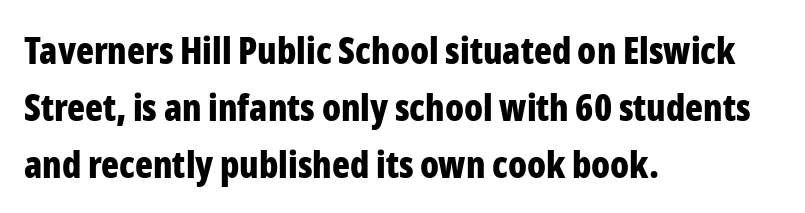
The image shows 37 px bold, condensed sans-serif type, upright; set left-aligned, normal line spacing (1.54x), normal letter spacing, not underlined; low stroke contrast and a medium x-height.
